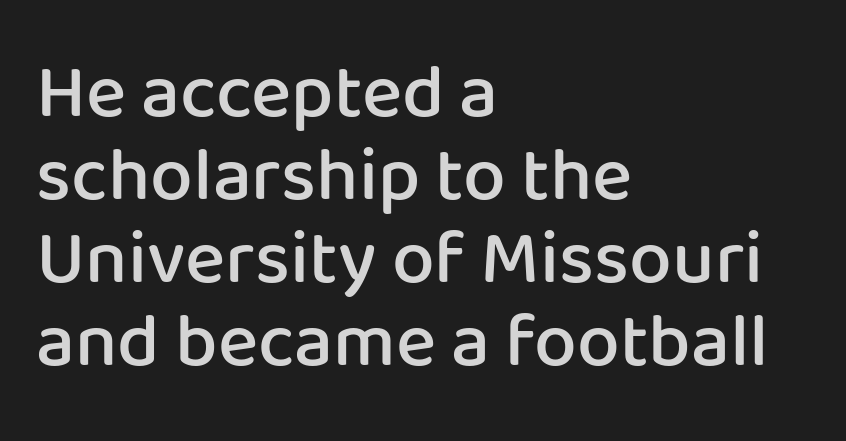
{"serif": "no", "italic": "no", "bold": "semi", "weight": "semibold", "width": "normal", "stroke_contrast": "low", "x_height": "medium", "monospaced": "no", "underline": "no", "align": "left", "line_spacing": "tight", "line_spacing_ratio": 1.09, "letter_spacing": "normal", "letter_spacing_em": 0.0, "glyph_px": 76}
